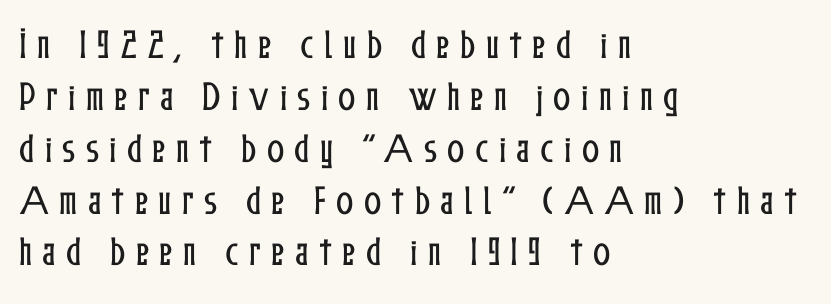
{"italic": "no", "width": "condensed", "stroke_contrast": "low", "x_height": "medium", "monospaced": "no", "underline": "no", "align": "left", "line_spacing": "normal", "line_spacing_ratio": 1.62, "letter_spacing": "wide", "letter_spacing_em": 0.32, "glyph_px": 32}
